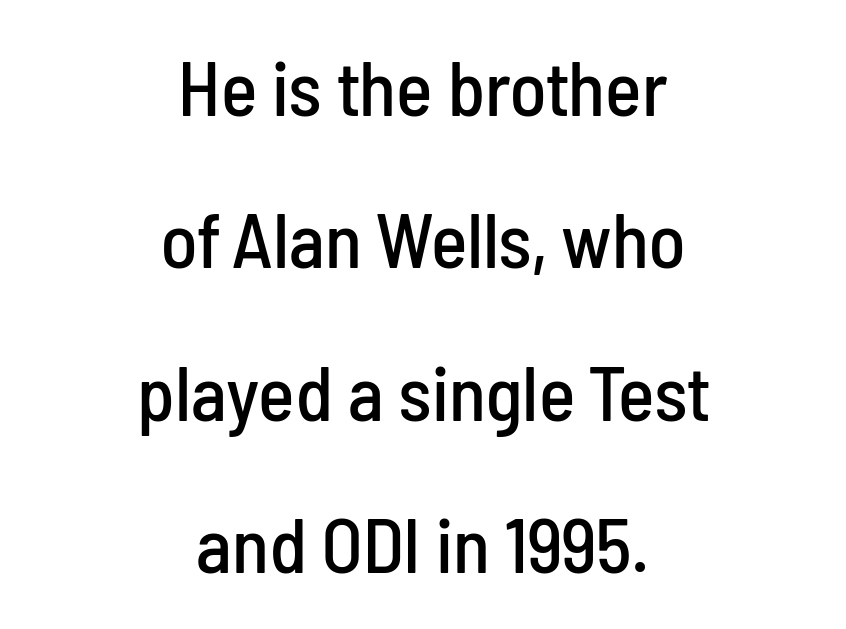
Q: Is the text italic (slanted)? A: No, it is upright.
Q: Is the typeface a serif or a sans-serif typeface? A: Sans-serif.
Q: Is the text underlined? A: No.
Q: How is the paragraph aligned? A: Centered.
Q: Is the spacing between letters normal or unusually wide? A: Normal.
Q: Is the spacing between lines tight, normal or loose? A: Loose.
Q: Width (condensed, normal, or wide)? A: Condensed.
Q: Stroke contrast? A: Low.
Q: x-height? A: Medium.
Q: Monospaced? A: No.
